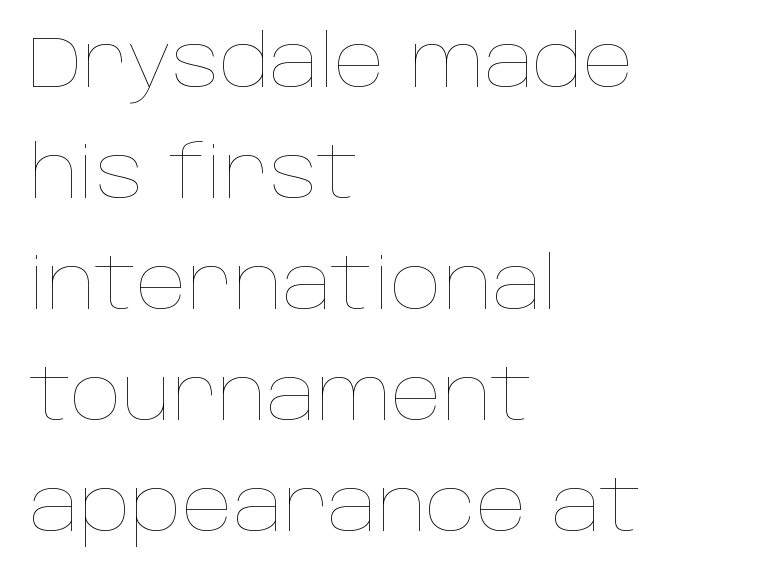
Q: Is the text bold? A: No.
Q: Is the text italic (slanted)? A: No, it is upright.
Q: Is the text underlined? A: No.
Q: How is the paragraph aligned? A: Left-aligned.
Q: Is the spacing between letters normal or unusually wide? A: Normal.
Q: Is the spacing between lines tight, normal or loose? A: Normal.
Q: Width (condensed, normal, or wide)? A: Normal.
Q: Stroke contrast? A: Low.
Q: x-height? A: Large.
Q: Monospaced? A: No.
